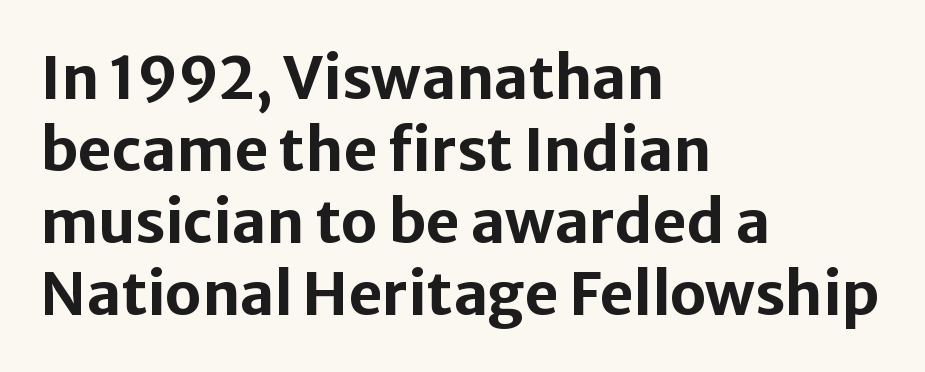
This rendering features lettering with no underline. Check where the strokes stop: nothing finishes them off — pure sans. Typesetter's note: full bold, strokes at maximum text heaviness. These lines are rendered in a variable-pitch font. Does extra space separate the letters? No, they use regular spacing.
